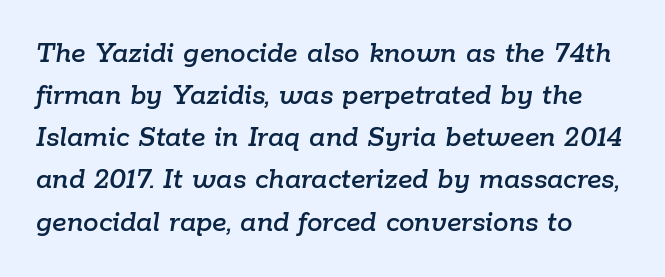
Descender tails drop into unmarked territory. The rows are spaced the way most documents space them. Is the type slanted? Yes — the strokes lean at a clear angle. Letter spacing: default. The letters advance in unequal steps, a hallmark of proportional type.
